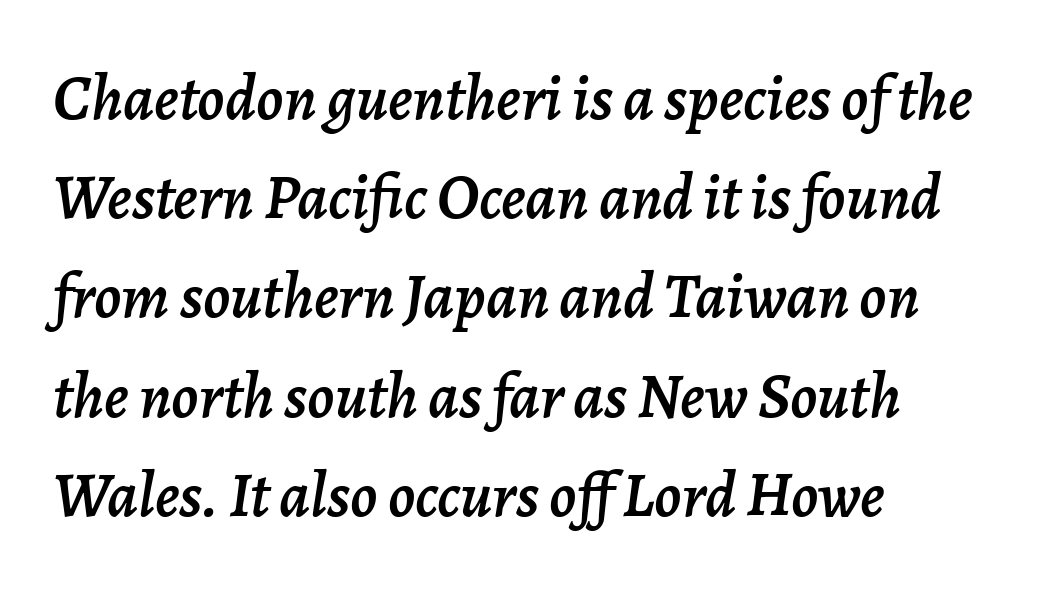
{"italic": "yes", "lean": "right", "slant_degrees": 7, "width": "normal", "stroke_contrast": "low", "x_height": "medium", "monospaced": "no", "underline": "no", "align": "left", "line_spacing": "normal", "line_spacing_ratio": 1.55, "letter_spacing": "normal", "letter_spacing_em": 0.0, "glyph_px": 64}
